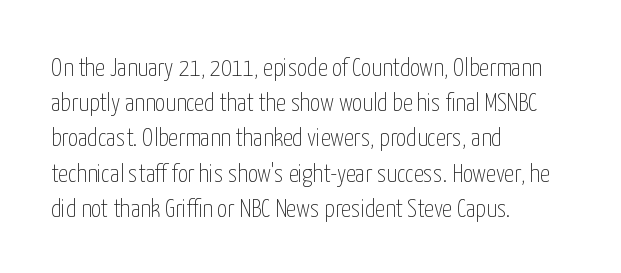
{"italic": "no", "bold": "no", "underline": "no", "align": "left", "line_spacing": "normal", "line_spacing_ratio": 1.41, "letter_spacing": "normal", "letter_spacing_em": 0.0, "glyph_px": 25}
